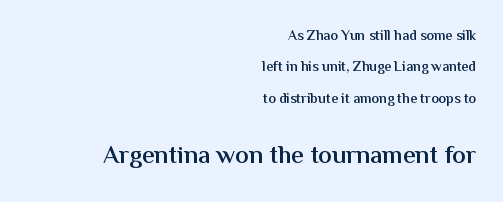
Q: Is the text bold? A: Semi-bold.
Q: Is the text italic (slanted)? A: No, it is upright.
Q: Is the text underlined? A: No.
Q: How is the paragraph aligned? A: Right-aligned.
Q: Is the spacing between letters normal or unusually wide? A: Normal.
Q: Is the spacing between lines tight, normal or loose? A: Loose.
Q: Which block of text is set in a larger size, the first (top) or the second (bottom)? A: The second (bottom) one.
